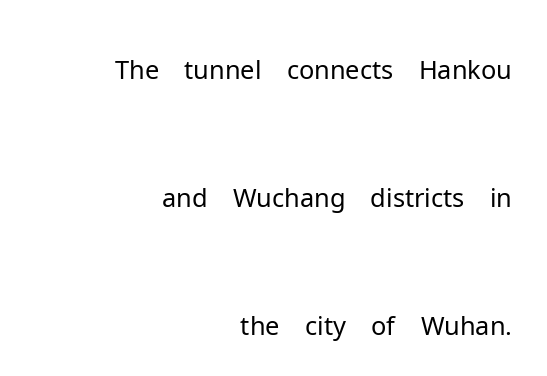
{"serif": "no", "italic": "no", "bold": "no", "weight": "light", "width": "normal", "stroke_contrast": "low", "x_height": "medium", "monospaced": "no", "underline": "no", "align": "right", "line_spacing": "loose", "line_spacing_ratio": 2.46, "letter_spacing": "normal", "letter_spacing_em": 0.0, "glyph_px": 52}
